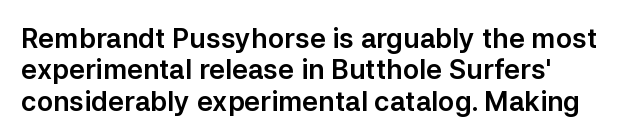
Q: Is the text italic (slanted)? A: No, it is upright.
Q: Is the text underlined? A: No.
Q: Is the spacing between letters normal or unusually wide? A: Normal.
